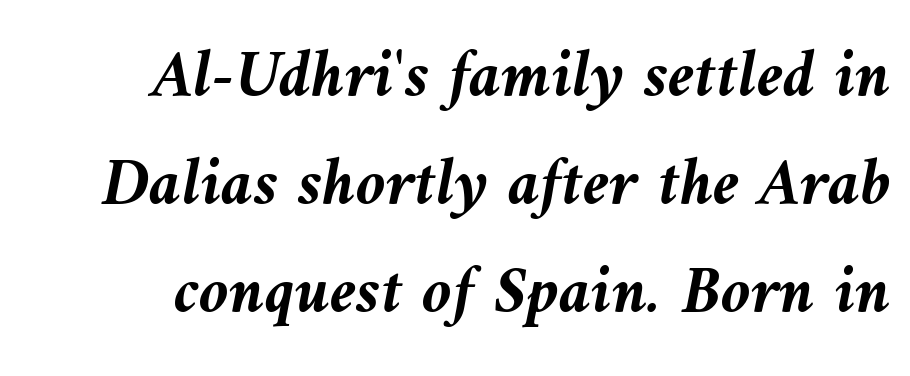
Has an underline been added? It has not. Short note: letters normally spaced. Teacher's note: observe the even right margin — that is flush-right alignment. Varying glyph widths throughout — classic text-font behaviour. The vertical gap from one line to the next is medium.
